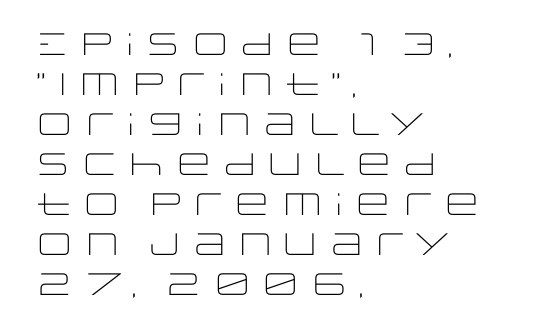
{"serif": "no", "italic": "no", "bold": "no", "weight": "light", "width": "wide", "stroke_contrast": "low", "x_height": "large", "monospaced": "no", "underline": "no", "align": "left", "line_spacing": "normal", "line_spacing_ratio": 1.29, "letter_spacing": "normal", "letter_spacing_em": 0.0, "glyph_px": 31}
